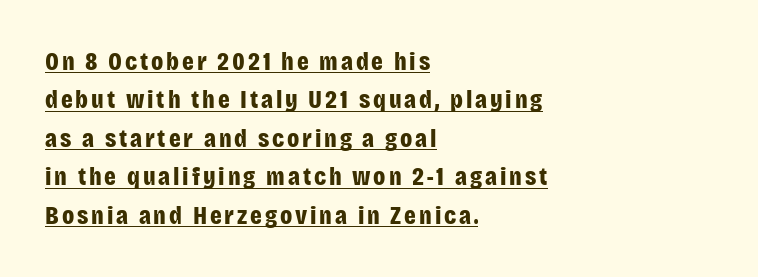
{"italic": "no", "bold": "yes", "underline": "yes", "align": "left", "line_spacing": "normal", "line_spacing_ratio": 1.48, "glyph_px": 26}
